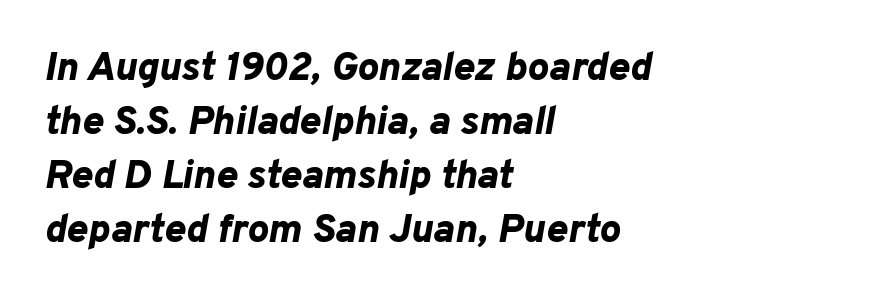
Q: Is the text bold? A: Yes.
Q: Is the text italic (slanted)? A: Yes, it leans right by about 10 degrees.
Q: Is the text underlined? A: No.
Q: How is the paragraph aligned? A: Left-aligned.
Q: Is the spacing between letters normal or unusually wide? A: Normal.
Q: Is the spacing between lines tight, normal or loose? A: Normal.
Q: Width (condensed, normal, or wide)? A: Normal.
Q: Stroke contrast? A: Low.
Q: x-height? A: Medium.
Q: Monospaced? A: No.
